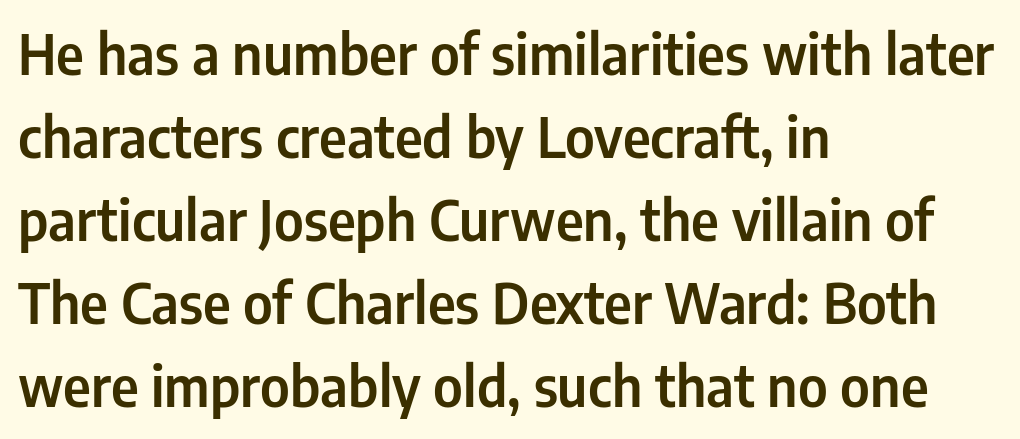
{"serif": "no", "italic": "no", "width": "condensed", "stroke_contrast": "low", "x_height": "medium", "monospaced": "no", "underline": "no", "align": "left", "line_spacing": "normal", "line_spacing_ratio": 1.51, "letter_spacing": "normal", "letter_spacing_em": 0.0, "glyph_px": 55}
